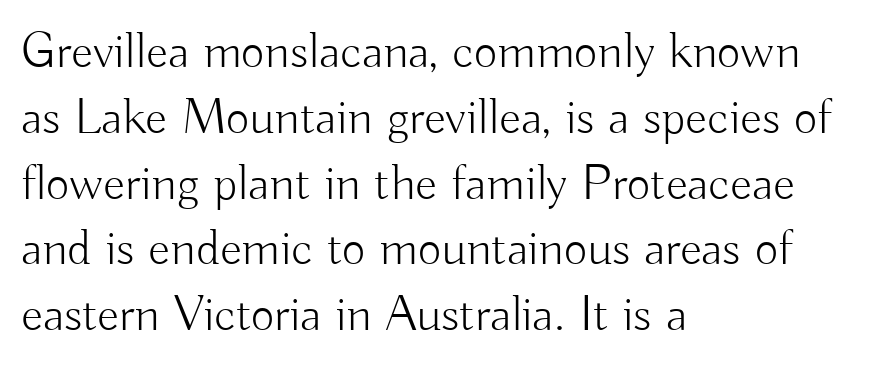
The image shows 51 px light sans-serif type, upright; set left-aligned, normal line spacing (1.29x), normal letter spacing, not underlined; low stroke contrast and a small x-height.
